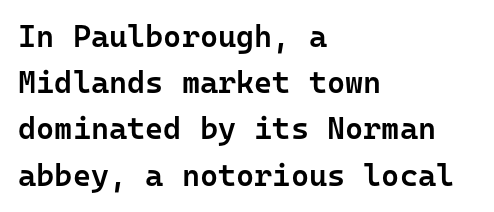
Q: Is the text bold? A: Semi-bold.
Q: Is the text italic (slanted)? A: No, it is upright.
Q: Is the typeface a serif or a sans-serif typeface? A: Sans-serif.
Q: Is the text underlined? A: No.
Q: How is the paragraph aligned? A: Left-aligned.
Q: Is the spacing between letters normal or unusually wide? A: Normal.
Q: Is the spacing between lines tight, normal or loose? A: Normal.
Q: Width (condensed, normal, or wide)? A: Normal.
Q: Stroke contrast? A: Low.
Q: x-height? A: Medium.
Q: Monospaced? A: Yes.
